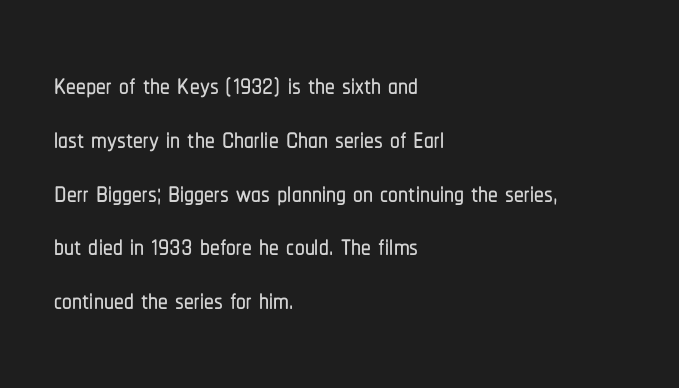
The image shows 39 px condensed sans-serif type, upright; set left-aligned, normal line spacing (1.38x), normal letter spacing, not underlined; low stroke contrast and a medium x-height.
